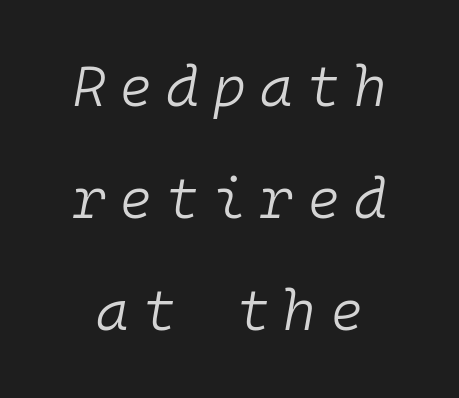
This sample uses an oblique cut, with every glyph tilted off the vertical. A clean baseline with only descenders dipping below it. Tracking value appears strongly positive — letters spread wide. No heavy texture on the line: the type isn't bold. Every character here occupies the same horizontal width, giving the sample a typewriter-like rhythm. The line-height multiplier appears high, well above default.
